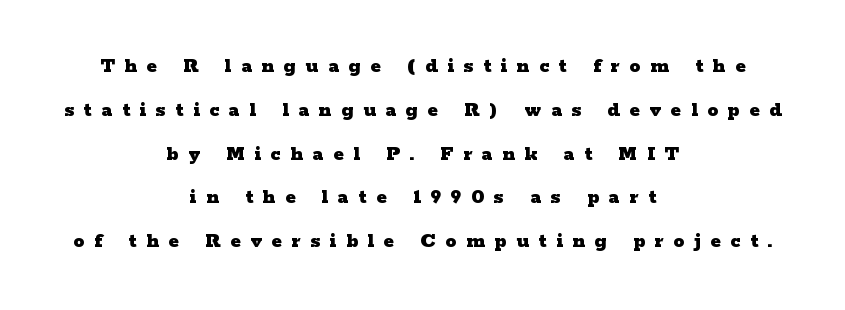
{"italic": "no", "bold": "yes", "underline": "no", "align": "center", "line_spacing": "loose", "line_spacing_ratio": 1.99, "letter_spacing": "wide", "letter_spacing_em": 0.44, "glyph_px": 22}
